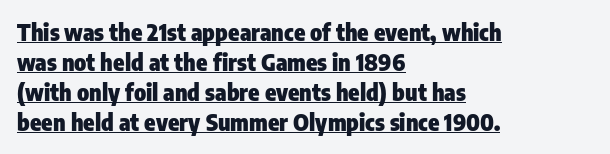
The image shows 23 px bold type, upright; set left-aligned, normal line spacing (1.3x), normal letter spacing, underlined.
